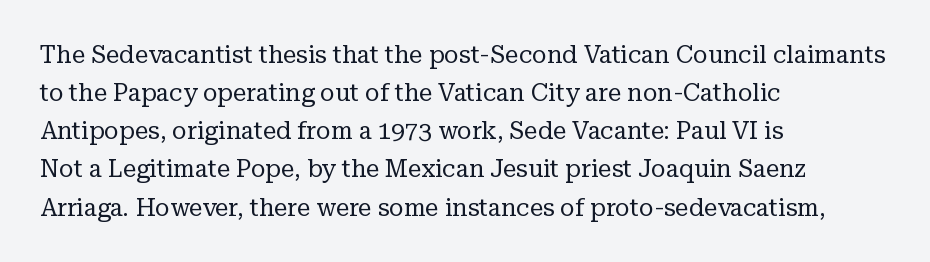
The image shows 24 px text type, upright; set left-aligned, normal line spacing (1.59x), normal letter spacing, not underlined.
